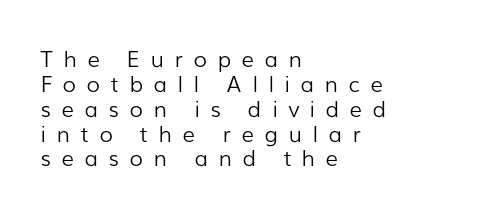
This is roman type, the default non-slanted kind. The foot of each line stays bare and open. The weight would be labelled regular, book, light, or lighter still. You could barely slide anything between these rows. Left-aligned paragraph, ragged on the right.
